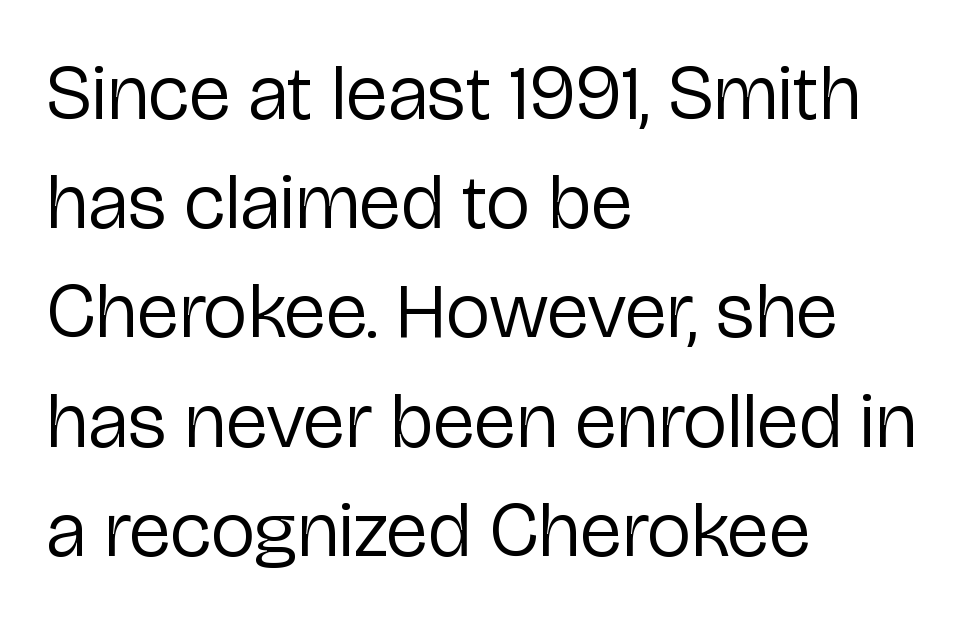
The image shows 78 px regular-weight sans-serif type, upright; set left-aligned, normal line spacing (1.4x), normal letter spacing, not underlined; low stroke contrast and a medium x-height.
